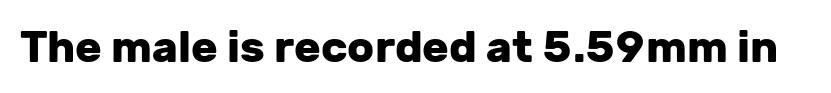
{"serif": "no", "italic": "no", "bold": "yes", "weight": "heavy", "width": "normal", "stroke_contrast": "low", "x_height": "medium", "monospaced": "no", "underline": "no", "letter_spacing": "normal", "letter_spacing_em": 0.0, "glyph_px": 44}
